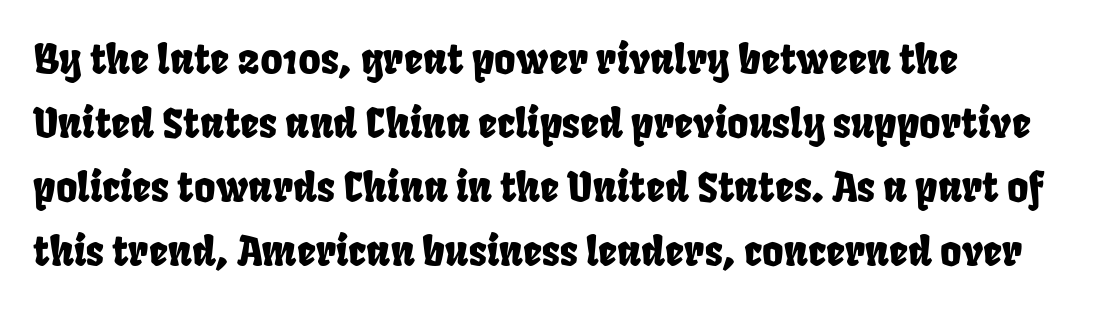
The image shows 41 px condensed sans-serif type; set left-aligned, normal line spacing (1.56x), normal letter spacing, not underlined; low stroke contrast and a large x-height.
